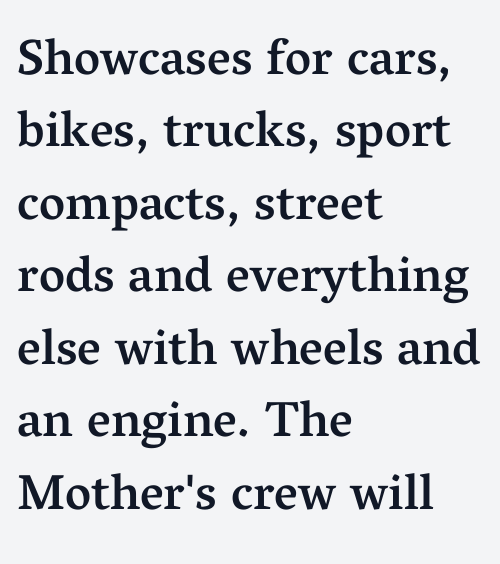
Q: Is the text bold? A: Semi-bold.
Q: Is the text italic (slanted)? A: No, it is upright.
Q: Is the typeface a serif or a sans-serif typeface? A: Serif.
Q: Is the text underlined? A: No.
Q: How is the paragraph aligned? A: Left-aligned.
Q: Is the spacing between letters normal or unusually wide? A: Normal.
Q: Is the spacing between lines tight, normal or loose? A: Normal.
Q: Width (condensed, normal, or wide)? A: Normal.
Q: Stroke contrast? A: Medium.
Q: x-height? A: Medium.
Q: Monospaced? A: No.
